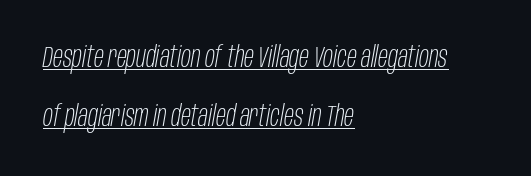
The image shows 29 px light, condensed type, italic (leaning right); set left-aligned, loose line spacing (2.03x), normal letter spacing, underlined; low stroke contrast and a large x-height.
